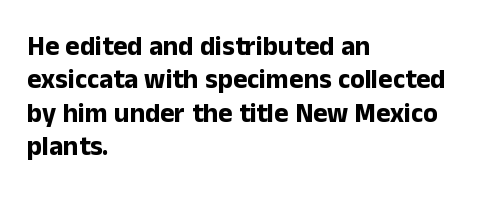
There is no visible air inserted between adjacent glyphs. Compared with a centered layout, this one pins lines to the left instead. The strokes are fattened all the way to bold. A typesetter would mark this as roman, not italic. The words here are not underlined.
